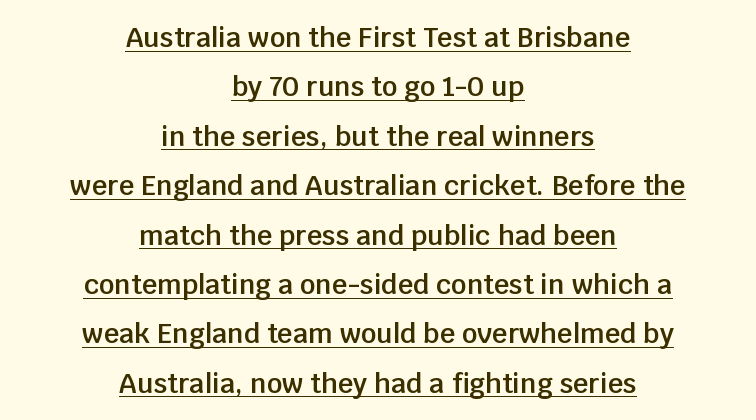
Weight check: semibold — heavier than regular, not quite bold. Designer's note — italics off, roman on. The lines are quadded center. This sample uses plain, unmodified letter spacing. In designer terms, the underline attribute is active on this setting.
